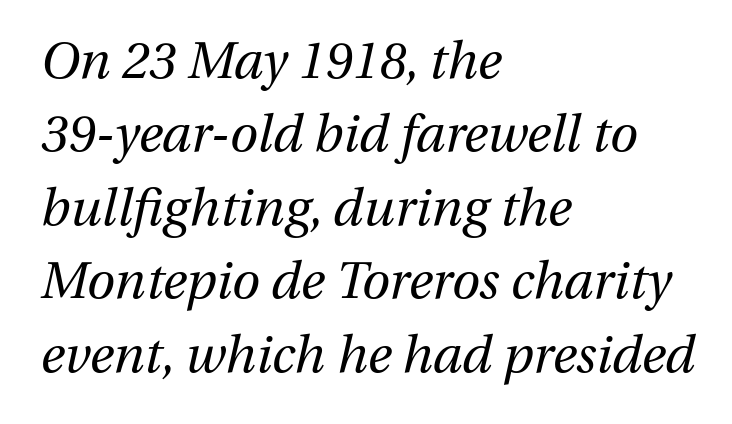
The image shows 51 px regular-weight type, italic (leaning right); set left-aligned, normal line spacing (1.44x), normal letter spacing, not underlined; medium stroke contrast and a medium x-height.
